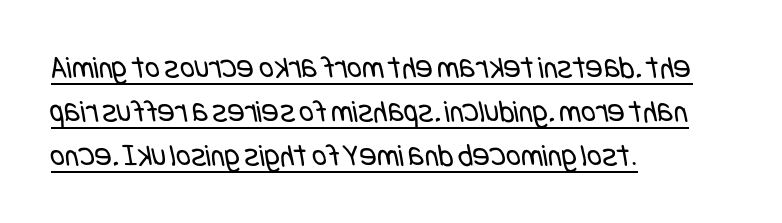
The image shows 32 px regular-weight, condensed sans-serif type; set left-aligned, normal line spacing (1.37x), normal letter spacing, underlined; low stroke contrast and a large x-height.
